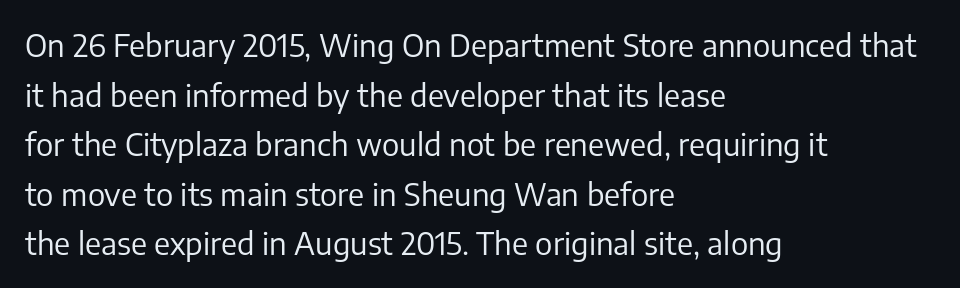
This is sans-serif lettering, the kind often seen on screens and signage. The letters advance in unequal steps, a hallmark of proportional type. Honestly, there is no underline to notice here at all. The space between consecutive lines is moderate.
